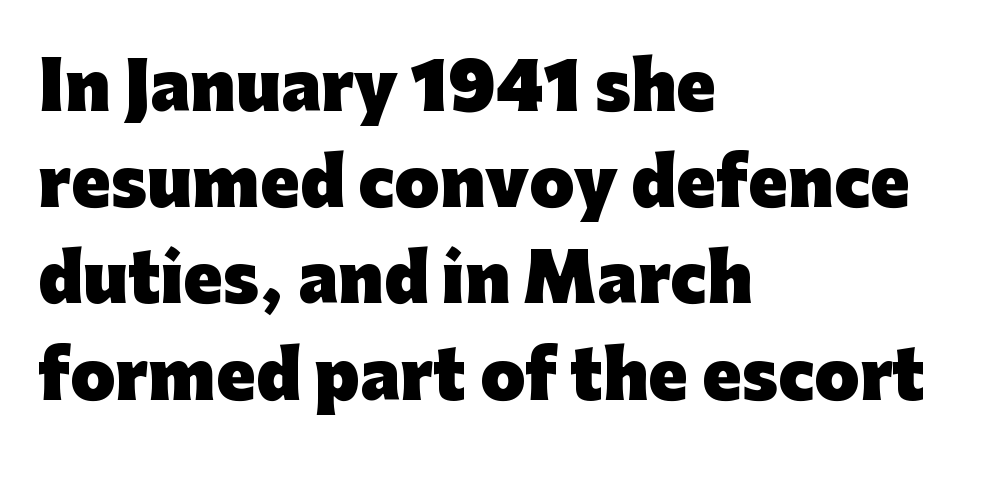
Q: Is the text bold? A: Yes.
Q: Is the text italic (slanted)? A: No, it is upright.
Q: Is the typeface a serif or a sans-serif typeface? A: Sans-serif.
Q: Is the text underlined? A: No.
Q: How is the paragraph aligned? A: Left-aligned.
Q: Is the spacing between letters normal or unusually wide? A: Normal.
Q: Is the spacing between lines tight, normal or loose? A: Normal.
Q: Width (condensed, normal, or wide)? A: Normal.
Q: Stroke contrast? A: Low.
Q: x-height? A: Medium.
Q: Monospaced? A: No.
